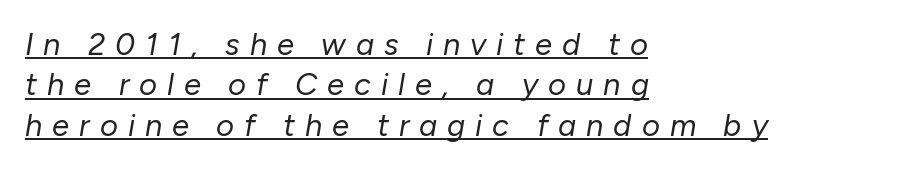
This is underlined copy, the kind a proofreader might mark for attention. Each letter keeps its own natural width here, so spacing adapts to shape. Typeset ragged right — the left edge is the straight one. Observe the lean: these are italic letterforms. Ink coverage per letter is moderate at most.
